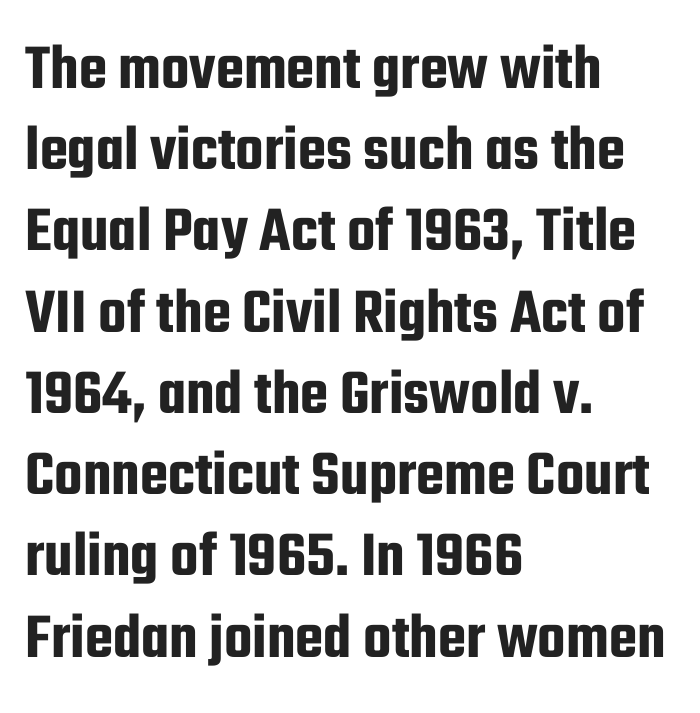
{"serif": "no", "italic": "no", "width": "condensed", "stroke_contrast": "low", "x_height": "medium", "monospaced": "no", "underline": "no", "align": "left", "line_spacing": "normal", "line_spacing_ratio": 1.25, "letter_spacing": "normal", "letter_spacing_em": 0.0, "glyph_px": 65}
